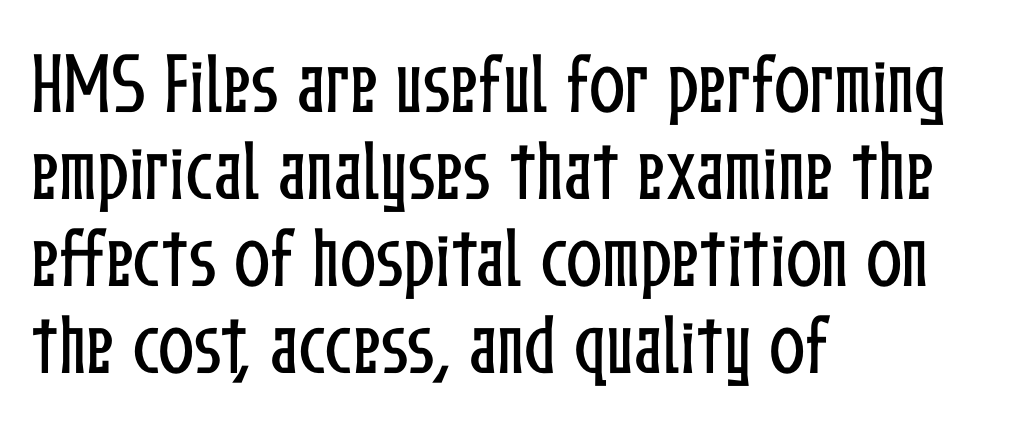
In CSS terms this would be text-align: left. Is this a fixed-width face? No — the glyphs have proportional, varying widths. Decoration check: the copy has no underline. Posture: vertical. Here the glyphs are tracked normally, forming tight word shapes. Compared with typical paragraphs, the rows here are spaced about the same.
